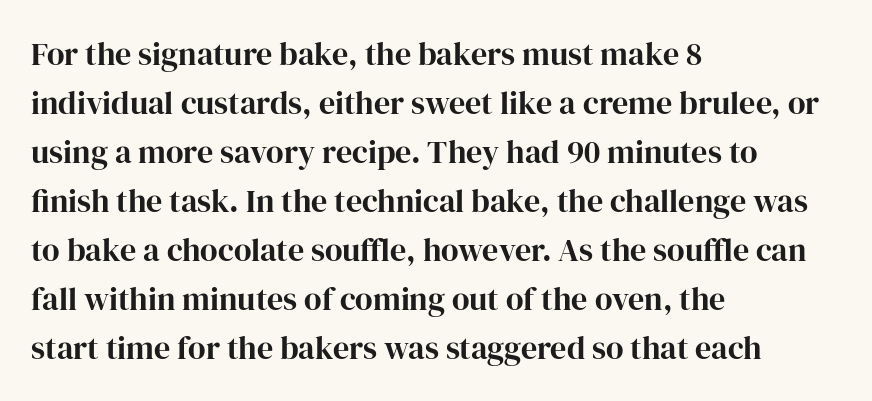
{"serif": "yes", "italic": "no", "bold": "yes", "weight": "bold", "width": "normal", "stroke_contrast": "high", "x_height": "medium", "monospaced": "no", "underline": "no", "align": "left", "line_spacing": "normal", "line_spacing_ratio": 1.53, "letter_spacing": "normal", "letter_spacing_em": 0.0, "glyph_px": 32}
